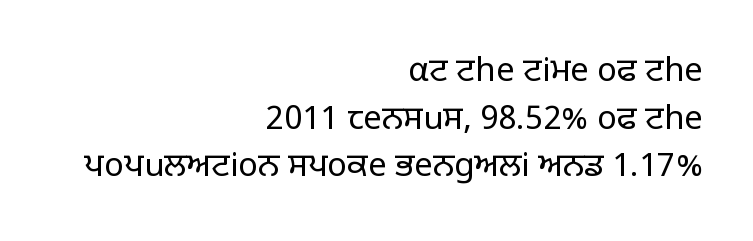
Q: Is the text bold? A: No.
Q: Is the text italic (slanted)? A: No, it is upright.
Q: Is the typeface a serif or a sans-serif typeface? A: Sans-serif.
Q: Is the text underlined? A: No.
Q: How is the paragraph aligned? A: Right-aligned.
Q: Is the spacing between letters normal or unusually wide? A: Normal.
Q: Is the spacing between lines tight, normal or loose? A: Normal.
Q: Width (condensed, normal, or wide)? A: Normal.
Q: Stroke contrast? A: Low.
Q: x-height? A: Large.
Q: Monospaced? A: No.
